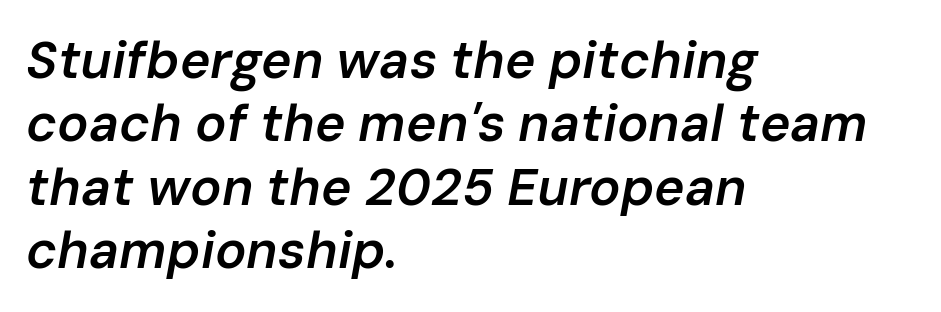
Q: Is the text bold? A: Semi-bold.
Q: Is the text italic (slanted)? A: Yes, it leans right by about 10 degrees.
Q: Is the text underlined? A: No.
Q: How is the paragraph aligned? A: Left-aligned.
Q: Is the spacing between letters normal or unusually wide? A: Normal.
Q: Width (condensed, normal, or wide)? A: Normal.
Q: Stroke contrast? A: Low.
Q: x-height? A: Medium.
Q: Monospaced? A: No.
